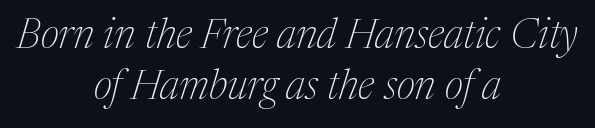
Heaviness? Minimal to ordinary, like unemphasized prose. You can tell it's italic because the verticals aren't actually vertical. Typographically, this falls in the serif category. Unmarked baselines from the first word to the last. Looks like regular typesetting: each glyph gets only the width it needs.
